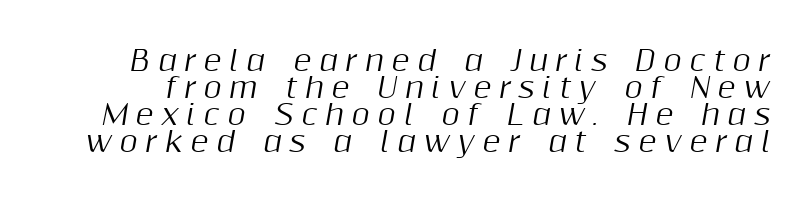
Q: Is the text italic (slanted)? A: Yes, it leans right by about 10 degrees.
Q: Is the text underlined? A: No.
Q: Is the spacing between letters normal or unusually wide? A: Unusually wide.
Q: Is the spacing between lines tight, normal or loose? A: Tight.
Q: Width (condensed, normal, or wide)? A: Normal.
Q: Stroke contrast? A: Medium.
Q: x-height? A: Medium.
Q: Monospaced? A: No.
